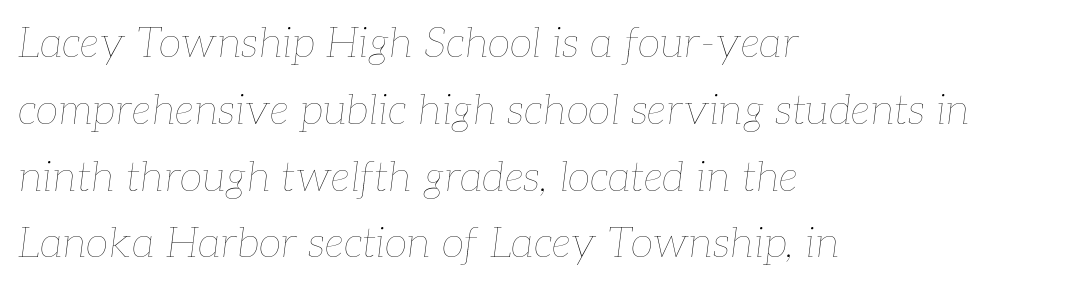
Q: Is the text bold? A: No.
Q: Is the text italic (slanted)? A: Yes, it leans right by about 7 degrees.
Q: Is the text underlined? A: No.
Q: How is the paragraph aligned? A: Left-aligned.
Q: Is the spacing between letters normal or unusually wide? A: Normal.
Q: Is the spacing between lines tight, normal or loose? A: Normal.
Q: Width (condensed, normal, or wide)? A: Normal.
Q: Stroke contrast? A: Low.
Q: x-height? A: Medium.
Q: Monospaced? A: No.
